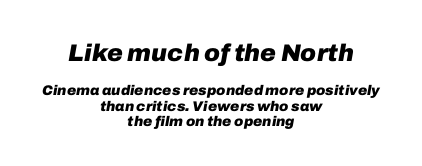
Q: Is the text bold? A: Yes.
Q: Is the text italic (slanted)? A: Yes, it leans right by about 10 degrees.
Q: Is the text underlined? A: No.
Q: How is the paragraph aligned? A: Centered.
Q: Is the spacing between letters normal or unusually wide? A: Normal.
Q: Is the spacing between lines tight, normal or loose? A: Tight.
Q: Which block of text is set in a larger size, the first (top) or the second (bottom)? A: The first (top) one.
